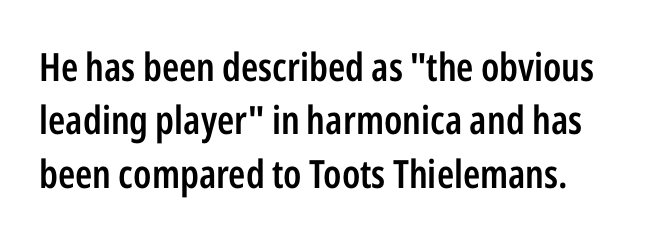
Q: Is the text bold? A: Semi-bold.
Q: Is the text italic (slanted)? A: No, it is upright.
Q: Is the typeface a serif or a sans-serif typeface? A: Sans-serif.
Q: Is the text underlined? A: No.
Q: Is the spacing between letters normal or unusually wide? A: Normal.
Q: Is the spacing between lines tight, normal or loose? A: Normal.
Q: Width (condensed, normal, or wide)? A: Condensed.
Q: Stroke contrast? A: Low.
Q: x-height? A: Medium.
Q: Monospaced? A: No.
